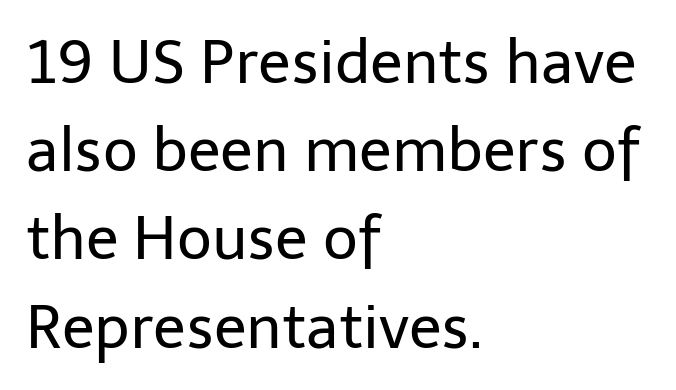
Q: Is the text bold? A: No.
Q: Is the text italic (slanted)? A: No, it is upright.
Q: Is the typeface a serif or a sans-serif typeface? A: Sans-serif.
Q: Is the text underlined? A: No.
Q: How is the paragraph aligned? A: Left-aligned.
Q: Is the spacing between letters normal or unusually wide? A: Normal.
Q: Is the spacing between lines tight, normal or loose? A: Normal.
Q: Width (condensed, normal, or wide)? A: Normal.
Q: Stroke contrast? A: Low.
Q: x-height? A: Medium.
Q: Monospaced? A: No.
